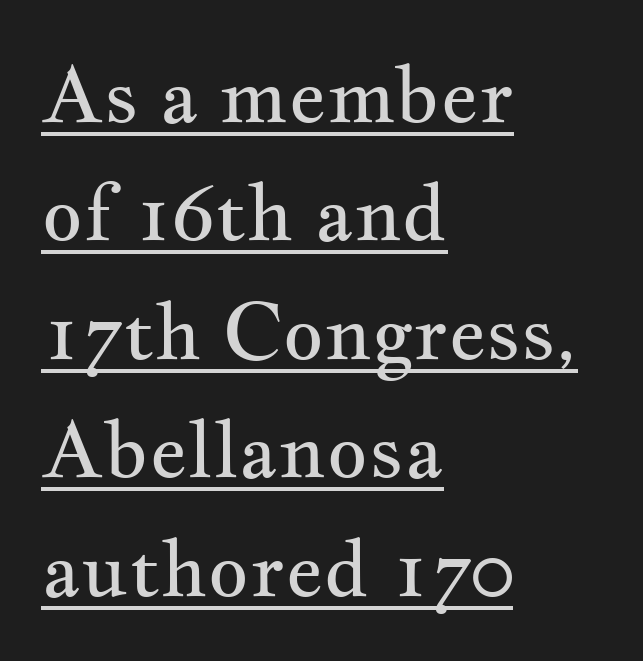
The image shows 79 px regular-weight, wide serif type, upright; set left-aligned, normal line spacing (1.5x), normal letter spacing, underlined; medium stroke contrast and a small x-height.
